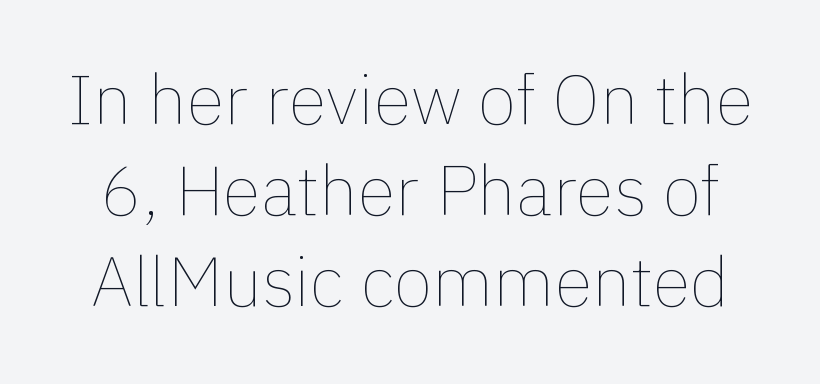
{"italic": "no", "bold": "no", "weight": "thin", "width": "normal", "stroke_contrast": "low", "x_height": "medium", "monospaced": "no", "underline": "no", "line_spacing": "normal", "line_spacing_ratio": 1.3, "letter_spacing": "normal", "letter_spacing_em": 0.0, "glyph_px": 70}
